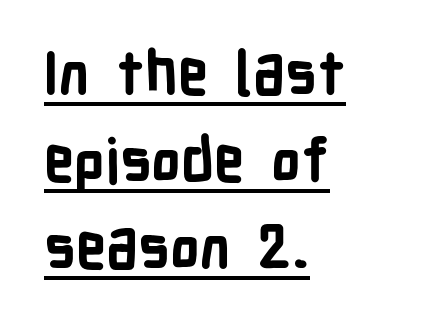
Q: Is the text bold? A: Yes.
Q: Is the text italic (slanted)? A: No, it is upright.
Q: Is the typeface a serif or a sans-serif typeface? A: Sans-serif.
Q: Is the text underlined? A: Yes.
Q: How is the paragraph aligned? A: Left-aligned.
Q: Is the spacing between letters normal or unusually wide? A: Normal.
Q: Is the spacing between lines tight, normal or loose? A: Normal.
Q: Width (condensed, normal, or wide)? A: Condensed.
Q: Stroke contrast? A: Low.
Q: x-height? A: Medium.
Q: Monospaced? A: No.
